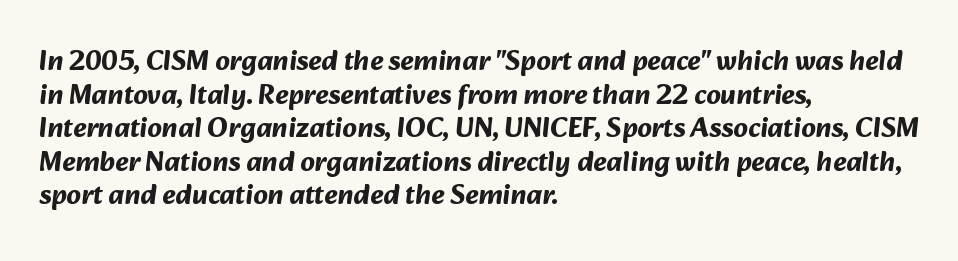
Descenders are the only things crossing below the line. Nothing sits at the stroke ends, so this counts as sans-serif. These lines carry a lot of weight — the face is fully bold. The letters advance in unequal steps, a hallmark of proportional type.
